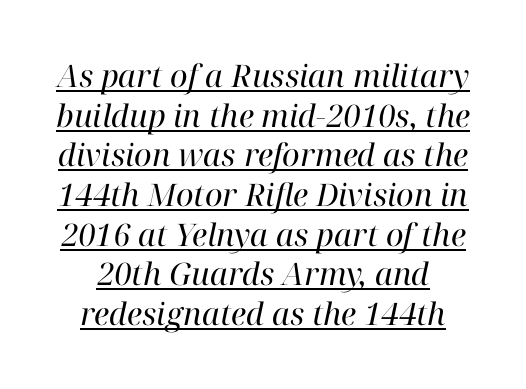
{"serif": "yes", "italic": "yes", "lean": "right", "slant_degrees": 12, "bold": "no", "weight": "regular", "width": "normal", "stroke_contrast": "high", "x_height": "medium", "monospaced": "no", "underline": "yes", "line_spacing": "normal", "line_spacing_ratio": 1.28, "letter_spacing": "normal", "letter_spacing_em": 0.0, "glyph_px": 31}
